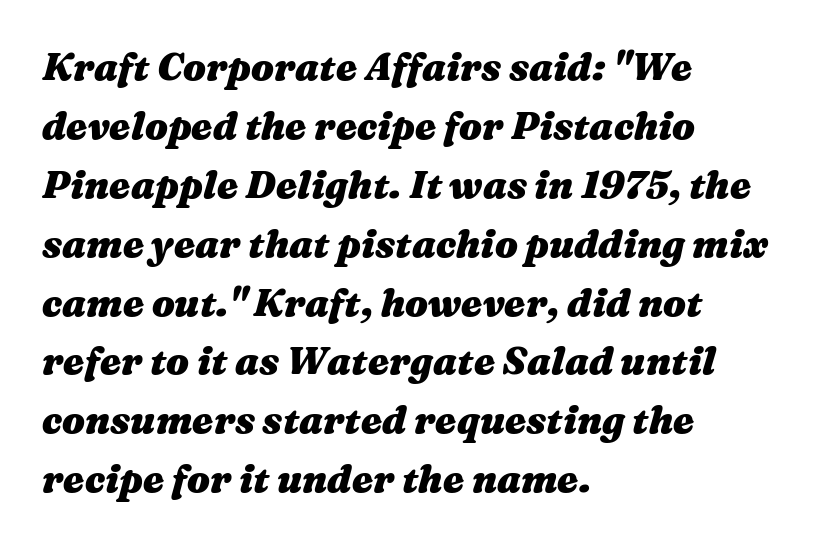
The image shows 38 px heavy, wide type, italic (leaning right); set left-aligned, normal line spacing (1.55x), normal letter spacing, not underlined; medium stroke contrast and a medium x-height.
